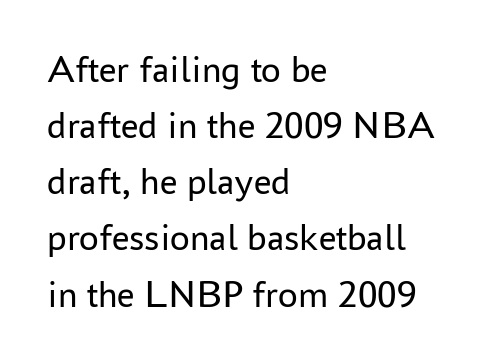
Q: Is the text bold? A: No.
Q: Is the text italic (slanted)? A: No, it is upright.
Q: Is the typeface a serif or a sans-serif typeface? A: Sans-serif.
Q: Is the text underlined? A: No.
Q: How is the paragraph aligned? A: Left-aligned.
Q: Is the spacing between letters normal or unusually wide? A: Normal.
Q: Is the spacing between lines tight, normal or loose? A: Normal.
Q: Width (condensed, normal, or wide)? A: Normal.
Q: Stroke contrast? A: Low.
Q: x-height? A: Medium.
Q: Monospaced? A: No.
